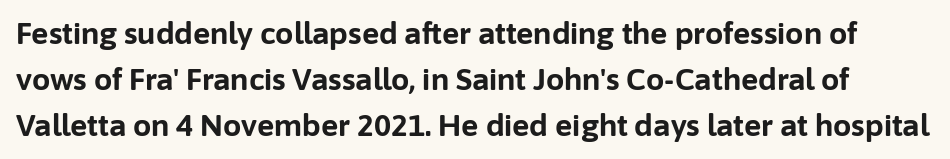
The space beneath each line is pristine and unruled. The letters carry no serifs — their stems end cleanly without finishing strokes. The leading is moderate, giving the passage an even texture. You could not count columns in this text — the font is proportionally spaced. The typesetting leans heavy: a genuine bold. The letters sit at their default tracking, neither squeezed nor spread.
